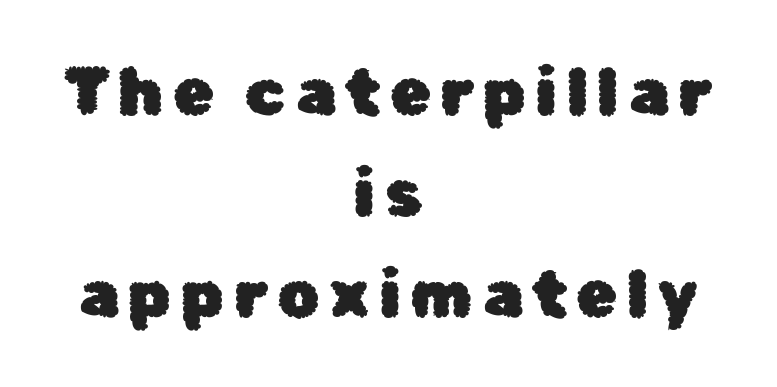
Line spacing here is normal. When letters stand straight like this, we call the style roman or upright. Proportional: the letters do not fall into vertical columns. The rendering positions every line midway between the sides.
